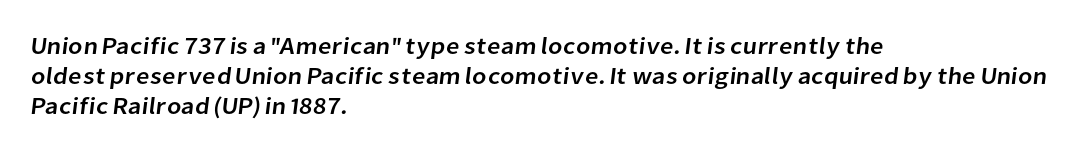
The image shows 24 px text type; set left-aligned, normal line spacing (1.25x), normal letter spacing, not underlined.
